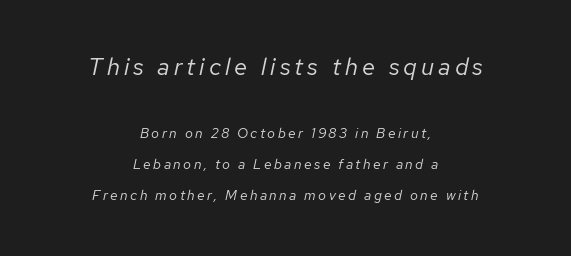
Q: Is the text bold? A: No.
Q: Is the text italic (slanted)? A: Yes, it leans right by about 12 degrees.
Q: Is the text underlined? A: No.
Q: How is the paragraph aligned? A: Centered.
Q: Is the spacing between lines tight, normal or loose? A: Loose.
Q: Which block of text is set in a larger size, the first (top) or the second (bottom)? A: The first (top) one.
